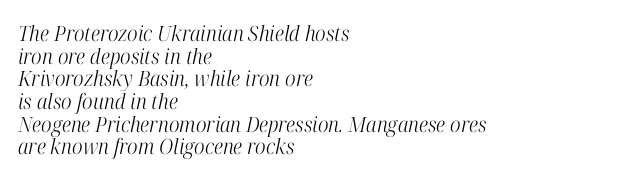
{"italic": "yes", "lean": "right", "slant_degrees": 12, "bold": "no", "underline": "no", "align": "left", "line_spacing": "tight", "line_spacing_ratio": 1.08, "letter_spacing": "normal", "letter_spacing_em": 0.0, "glyph_px": 21}
